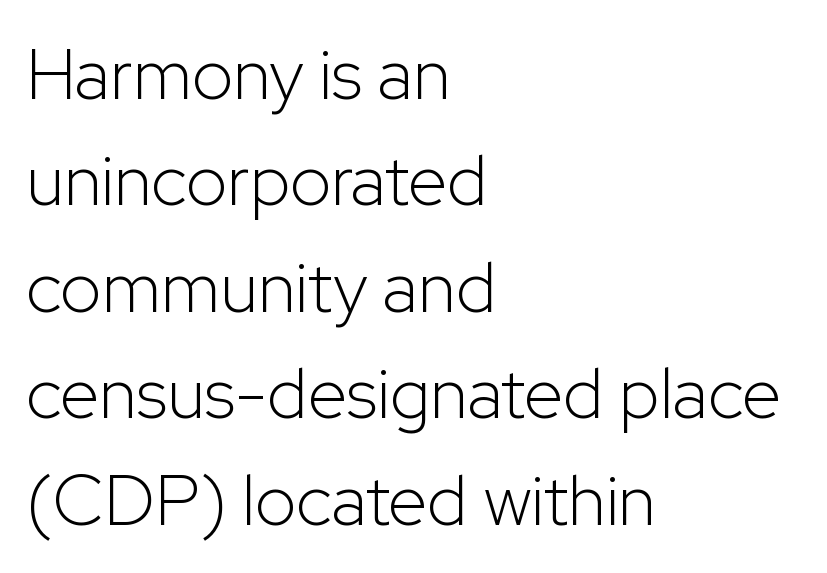
Characters follow at the spacing the type designer built in. A roman cut, with each character standing at attention. The text was rendered using a sans face with plain stroke endings. Proportional: the letters do not fall into vertical columns.
